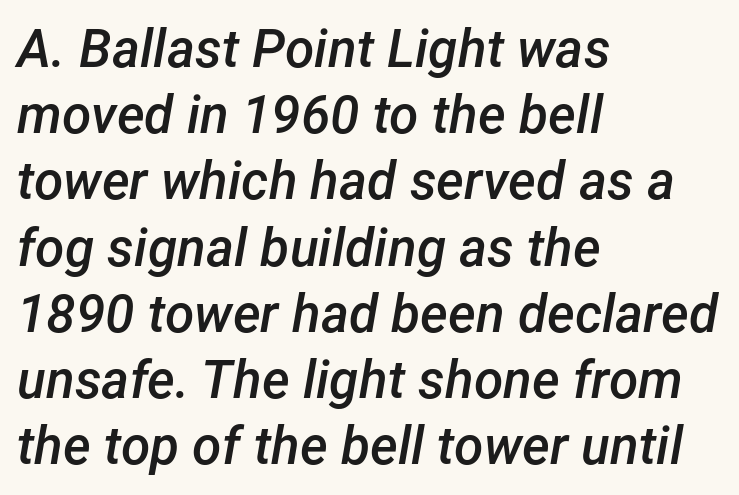
{"italic": "yes", "lean": "right", "slant_degrees": 12, "bold": "semi", "weight": "semibold", "width": "normal", "stroke_contrast": "low", "x_height": "medium", "monospaced": "no", "underline": "no", "align": "left", "line_spacing": "normal", "line_spacing_ratio": 1.25, "letter_spacing": "normal", "letter_spacing_em": 0.0, "glyph_px": 53}
